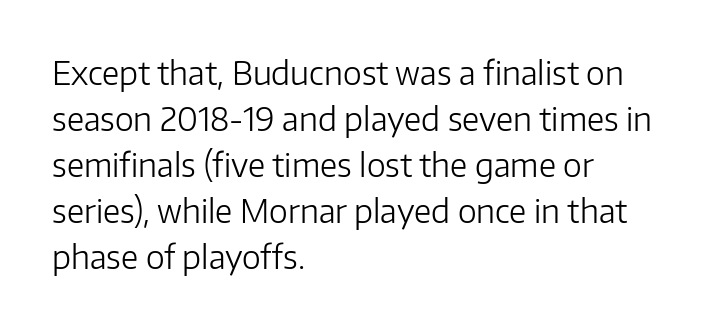
{"serif": "no", "italic": "no", "bold": "no", "weight": "light", "width": "normal", "stroke_contrast": "low", "x_height": "medium", "monospaced": "no", "underline": "no", "align": "left", "line_spacing": "normal", "line_spacing_ratio": 1.44, "letter_spacing": "normal", "letter_spacing_em": 0.0, "glyph_px": 32}
